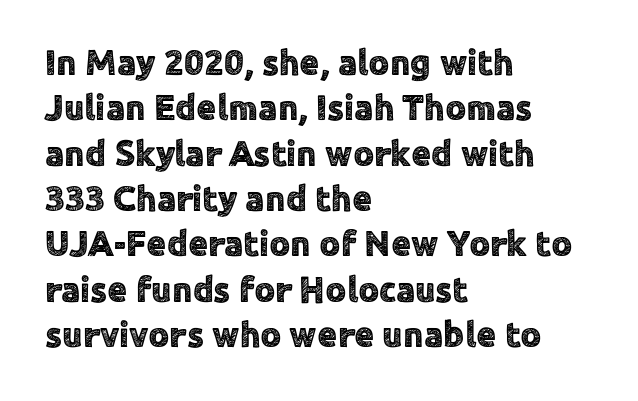
Baseline-to-baseline distance is the conventional proportion of letter height. The font's upright variant was chosen for this text. The strip under each line holds only bare page. The rendering uses natural spacing where letterforms have individual widths. The passage is arranged the way most books set body copy — flush left. Nothing sits at the stroke ends, so this counts as sans-serif.
